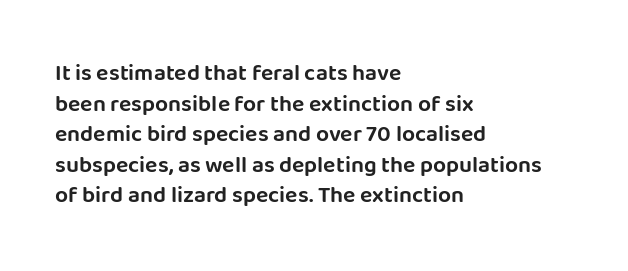
A typesetter would call this leading conventional body-copy spacing. No italicization has been applied; the sample stays upright. Tracking value appears to be zero — textbook default spacing. Short and long lines alike share a common starting point at left. Decoration check: the copy has no underline.
